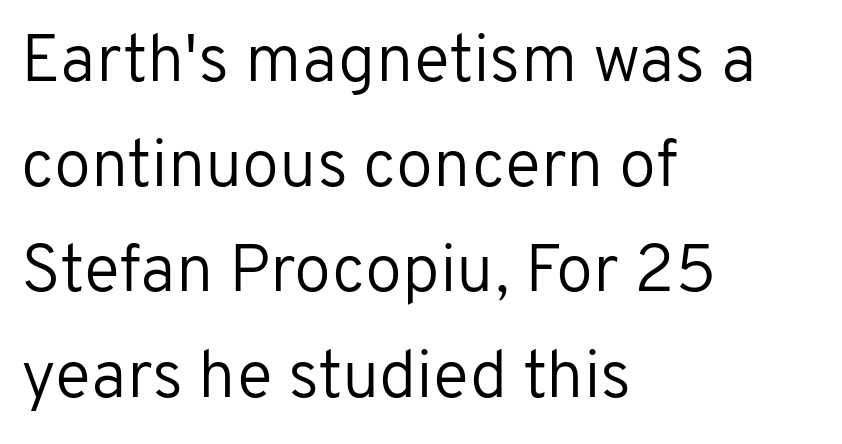
{"serif": "no", "italic": "no", "bold": "no", "weight": "regular", "width": "normal", "stroke_contrast": "low", "x_height": "medium", "monospaced": "no", "underline": "no", "align": "left", "line_spacing": "normal", "line_spacing_ratio": 1.57, "letter_spacing": "normal", "letter_spacing_em": 0.0, "glyph_px": 67}
